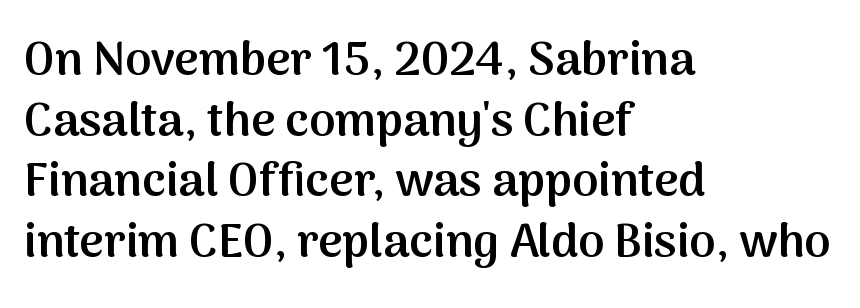
The image shows 47 px semibold sans-serif type, upright; set left-aligned, normal line spacing (1.29x), normal letter spacing, not underlined; medium stroke contrast and a medium x-height.
